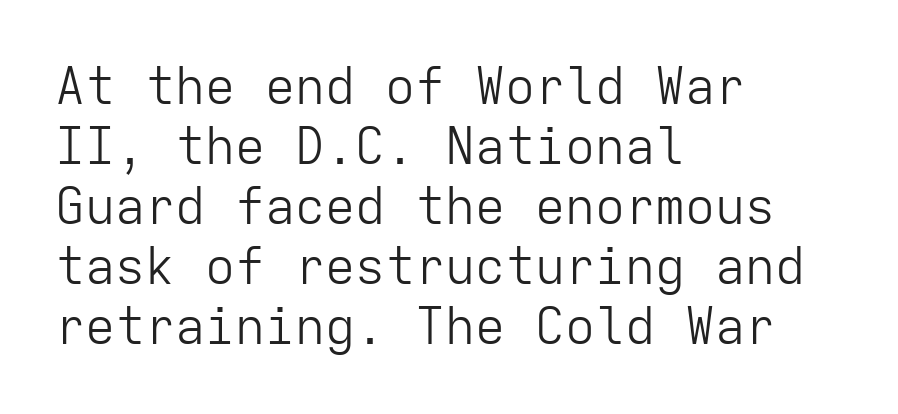
Q: Is the text bold? A: No.
Q: Is the text italic (slanted)? A: No, it is upright.
Q: Is the typeface a serif or a sans-serif typeface? A: Sans-serif.
Q: Is the text underlined? A: No.
Q: How is the paragraph aligned? A: Left-aligned.
Q: Is the spacing between letters normal or unusually wide? A: Normal.
Q: Width (condensed, normal, or wide)? A: Normal.
Q: Stroke contrast? A: Low.
Q: x-height? A: Medium.
Q: Monospaced? A: Yes.
